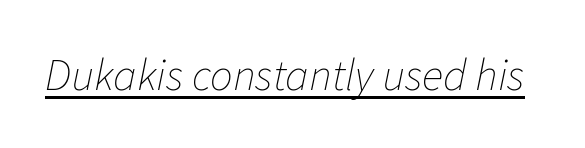
Spacing between characters is what you'd get straight out of the box. The text carries the slant typical of an italic or oblique font. The sample's only ornament is a line tracing under the words. The letters advance in unequal steps, a hallmark of proportional type. The strokes carry an ordinary text weight at most.
